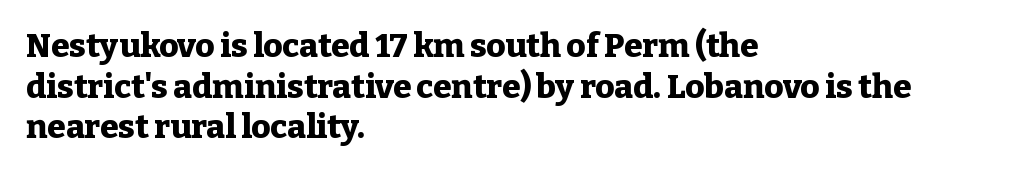
{"serif": "yes", "italic": "no", "bold": "yes", "weight": "heavy", "width": "normal", "stroke_contrast": "low", "x_height": "medium", "monospaced": "no", "underline": "no", "align": "left", "line_spacing_ratio": 1.23, "letter_spacing": "normal", "letter_spacing_em": 0.0, "glyph_px": 33}
